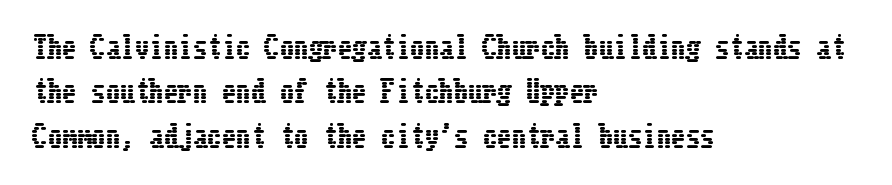
Q: Is the text italic (slanted)? A: No, it is upright.
Q: Is the text underlined? A: No.
Q: How is the paragraph aligned? A: Left-aligned.
Q: Is the spacing between letters normal or unusually wide? A: Normal.
Q: Is the spacing between lines tight, normal or loose? A: Normal.
Q: Width (condensed, normal, or wide)? A: Condensed.
Q: Stroke contrast? A: Low.
Q: x-height? A: Medium.
